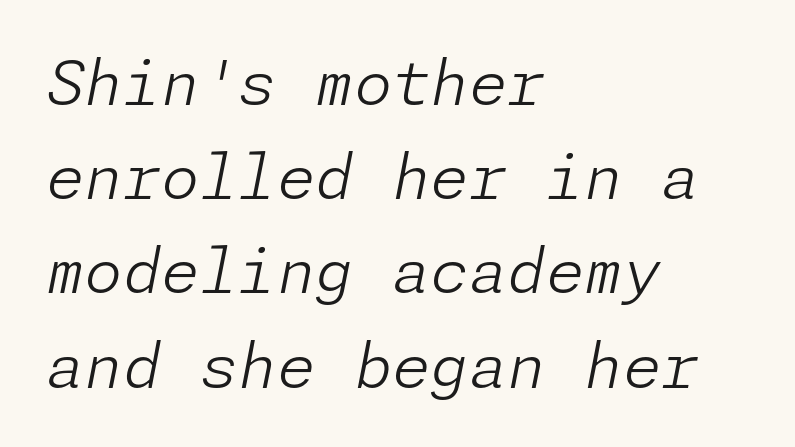
The image shows 62 px light type, italic (leaning right); set left-aligned, normal line spacing (1.52x), normal letter spacing, not underlined; low stroke contrast and a medium x-height.
